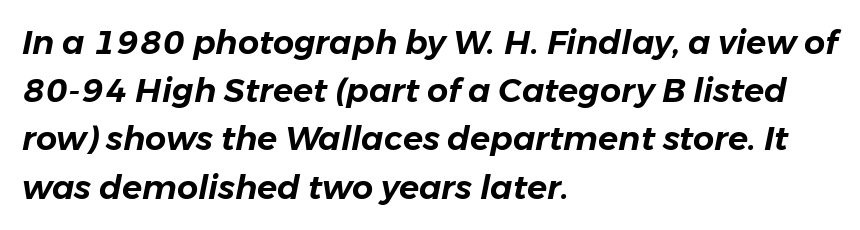
{"italic": "yes", "lean": "right", "slant_degrees": 11, "width": "normal", "stroke_contrast": "low", "x_height": "medium", "monospaced": "no", "underline": "no", "align": "left", "line_spacing": "normal", "line_spacing_ratio": 1.46, "letter_spacing": "normal", "letter_spacing_em": 0.0, "glyph_px": 33}
